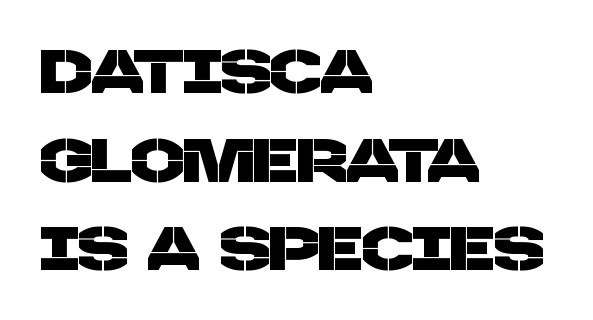
Q: Is the typeface a serif or a sans-serif typeface? A: Sans-serif.
Q: Is the text underlined? A: No.
Q: How is the paragraph aligned? A: Left-aligned.
Q: Is the spacing between letters normal or unusually wide? A: Normal.
Q: Is the spacing between lines tight, normal or loose? A: Normal.
Q: Width (condensed, normal, or wide)? A: Normal.
Q: Stroke contrast? A: Low.
Q: x-height? A: Large.
Q: Monospaced? A: No.
